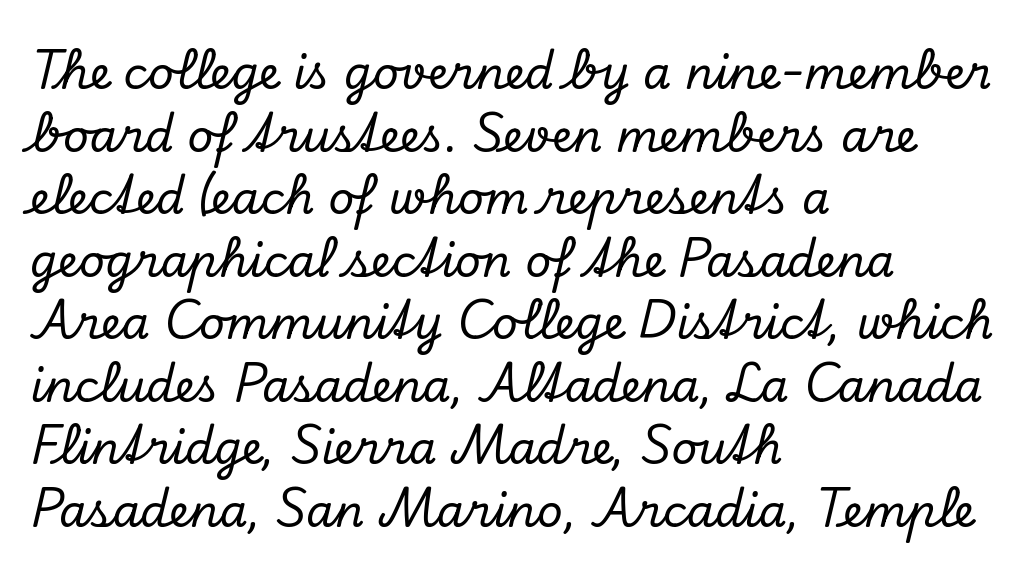
The image shows 45 px serif type, italic (leaning right); set left-aligned, normal line spacing (1.39x), normal letter spacing, not underlined; low stroke contrast and a small x-height.
